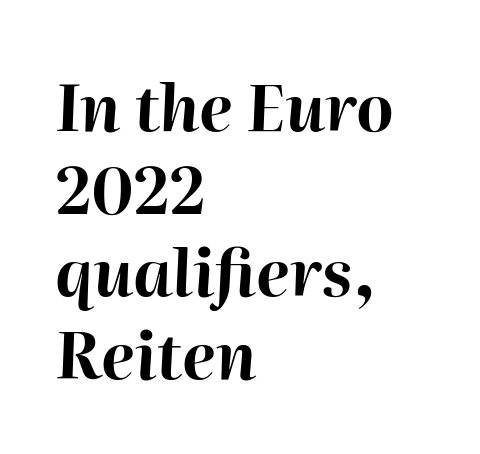
{"italic": "yes", "lean": "right", "slant_degrees": 2, "bold": "yes", "weight": "bold", "width": "normal", "stroke_contrast": "high", "x_height": "medium", "monospaced": "no", "underline": "no", "align": "left", "line_spacing": "normal", "line_spacing_ratio": 1.29, "letter_spacing": "normal", "letter_spacing_em": 0.0, "glyph_px": 64}
